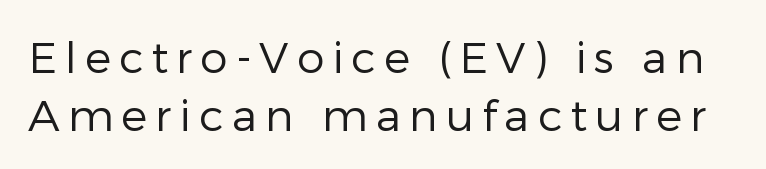
{"serif": "no", "italic": "no", "bold": "no", "weight": "regular", "width": "normal", "stroke_contrast": "low", "x_height": "medium", "monospaced": "no", "underline": "no", "line_spacing": "normal", "line_spacing_ratio": 1.32, "glyph_px": 44}
